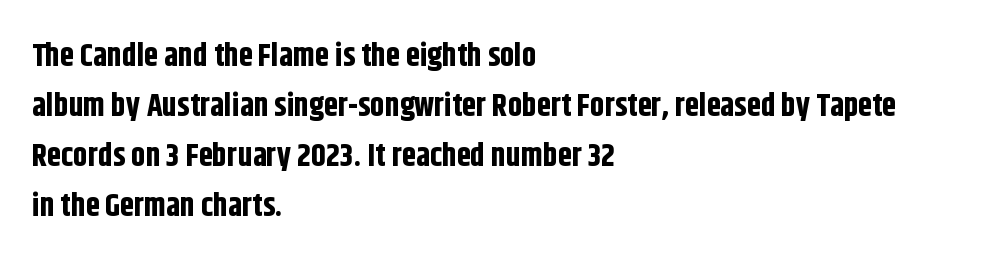
The image shows 32 px bold, condensed sans-serif type, upright; set left-aligned, normal line spacing (1.56x), normal letter spacing, not underlined; low stroke contrast and a large x-height.
